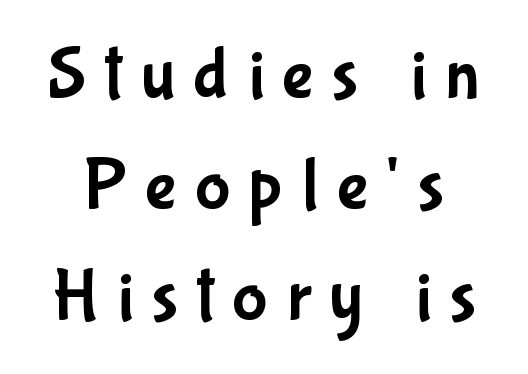
{"serif": "no", "italic": "no", "width": "condensed", "stroke_contrast": "low", "x_height": "medium", "monospaced": "no", "underline": "no", "line_spacing": "normal", "line_spacing_ratio": 1.5, "letter_spacing": "wide", "letter_spacing_em": 0.25, "glyph_px": 74}
